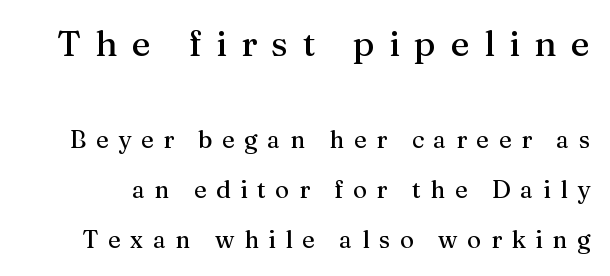
The image shows 36 px serif type, upright; set loose line spacing (2.09x), unusually wide letter spacing (+0.4 em), not underlined; the first (top) block is 1.5x larger; medium stroke contrast and a medium x-height.
